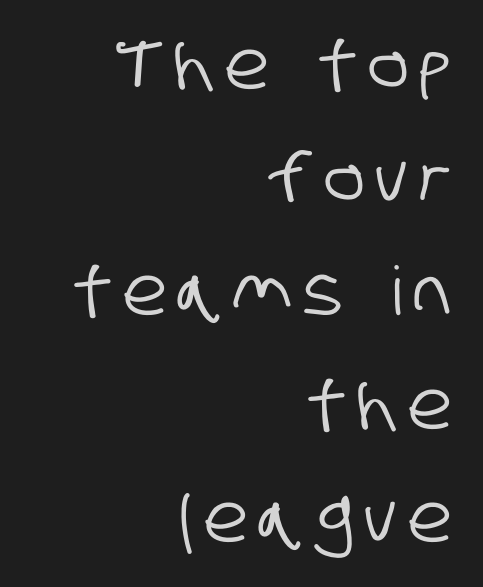
{"serif": "no", "width": "condensed", "stroke_contrast": "low", "x_height": "large", "monospaced": "no", "underline": "no", "align": "right", "line_spacing": "normal", "line_spacing_ratio": 1.69, "glyph_px": 67}
